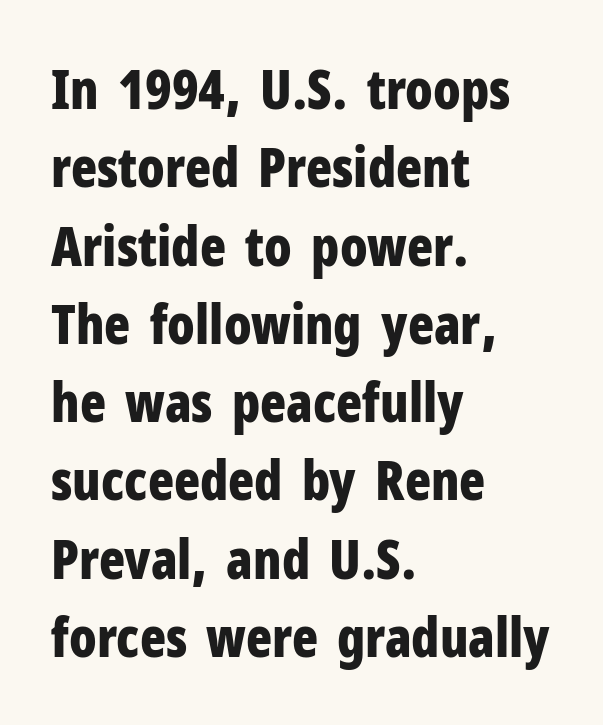
The image shows 54 px bold, condensed sans-serif type, upright; set left-aligned, normal line spacing (1.45x), normal letter spacing, not underlined; low stroke contrast and a medium x-height.
